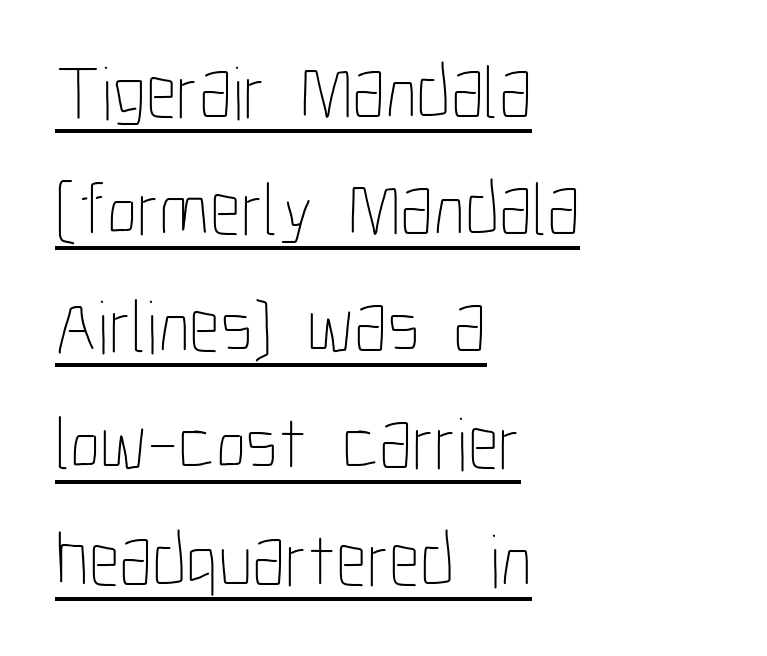
This is roman type, the default non-slanted kind. Horizontal alignment here is leftward, the default for most running prose. Standard letterfit; no display-style spreading of the glyphs. The leading is moderate, giving the passage an even texture. Is the type heavy? It reads as light-to-regular instead. Think of a printed novel: that variable character pitch is what you see here.
